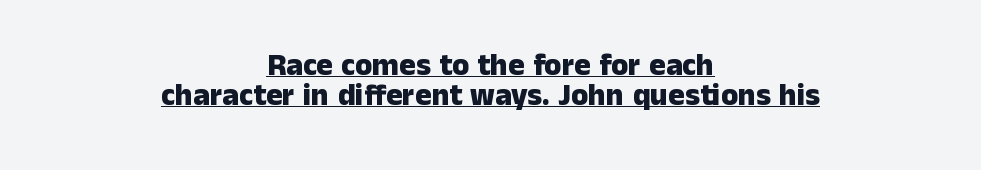
Summary of weight: heavy, a full bold. The letters stand straight up with perfectly vertical stems. Both edges are ragged and mirror each other, which tells us the setting is centered. Notice how a bar underscores the lettering throughout. Notice how descenders almost collide with the ascenders below — that's tight leading.
